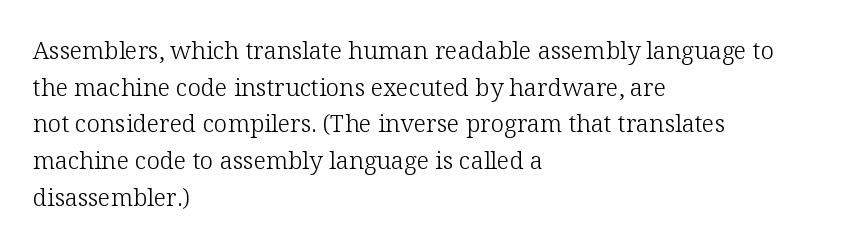
The image shows 24 px text type, upright; set left-aligned, normal line spacing (1.53x), normal letter spacing, not underlined.
